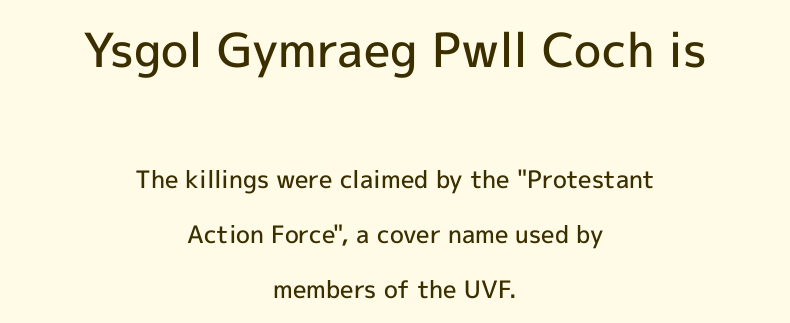
The image shows 47 px semibold sans-serif type, upright; set centered, loose line spacing (2.3x), normal letter spacing, not underlined; the first (top) block is 1.96x larger; a medium x-height.
